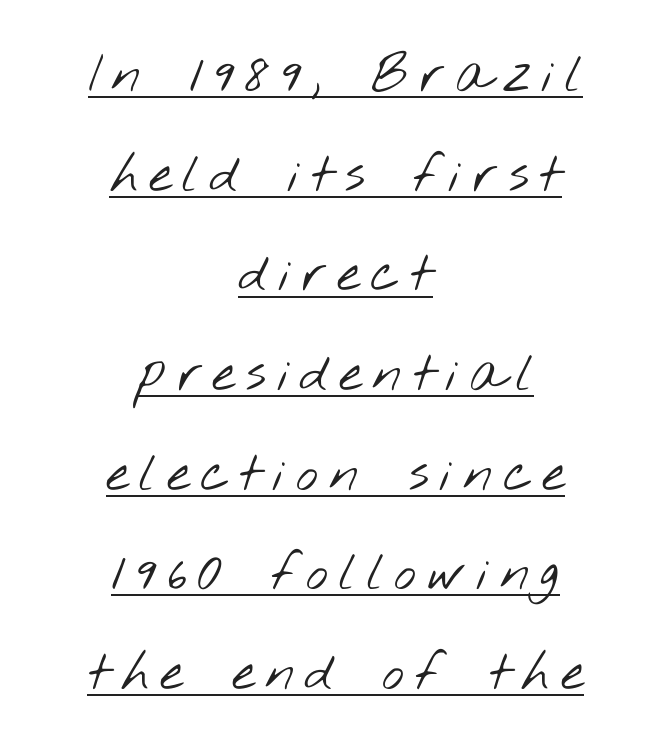
Q: Is the text bold? A: No.
Q: Is the typeface a serif or a sans-serif typeface? A: Sans-serif.
Q: Is the text underlined? A: Yes.
Q: How is the paragraph aligned? A: Centered.
Q: Is the spacing between letters normal or unusually wide? A: Unusually wide.
Q: Width (condensed, normal, or wide)? A: Wide.
Q: Stroke contrast? A: Low.
Q: x-height? A: Small.
Q: Monospaced? A: No.
